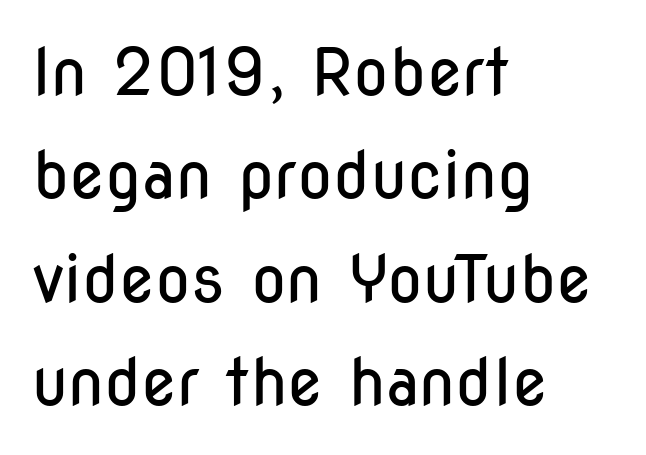
The image shows 65 px regular-weight, condensed sans-serif type, upright; set left-aligned, normal line spacing (1.59x), normal letter spacing, not underlined; low stroke contrast and a medium x-height.
